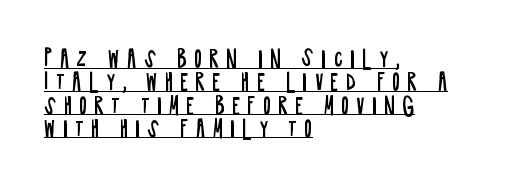
Q: Is the text bold? A: No.
Q: Is the text italic (slanted)? A: No, it is upright.
Q: Is the text underlined? A: Yes.
Q: How is the paragraph aligned? A: Left-aligned.
Q: Is the spacing between letters normal or unusually wide? A: Unusually wide.
Q: Is the spacing between lines tight, normal or loose? A: Tight.
